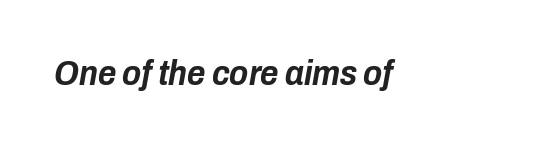
Check the space under the baseline: it is left empty. The face used here is proportionally spaced, like ordinary book or web type. Is the letter spacing exaggerated? No — it looks like the ordinary default. Tall strokes in this sample are angled rather than plumb. The passage shown is emphatically bold.
